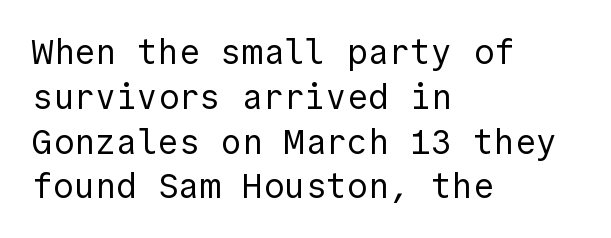
The image shows 35 px regular-weight sans-serif type, upright; set left-aligned, normal line spacing (1.28x), normal letter spacing, not underlined; a medium x-height.
